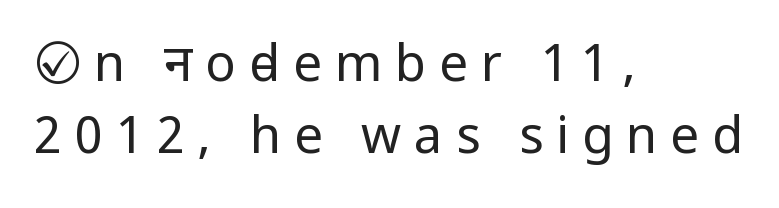
Q: Is the text bold? A: No.
Q: Is the text italic (slanted)? A: No, it is upright.
Q: Is the typeface a serif or a sans-serif typeface? A: Sans-serif.
Q: Is the text underlined? A: No.
Q: How is the paragraph aligned? A: Left-aligned.
Q: Is the spacing between letters normal or unusually wide? A: Unusually wide.
Q: Is the spacing between lines tight, normal or loose? A: Normal.
Q: Width (condensed, normal, or wide)? A: Condensed.
Q: Stroke contrast? A: Low.
